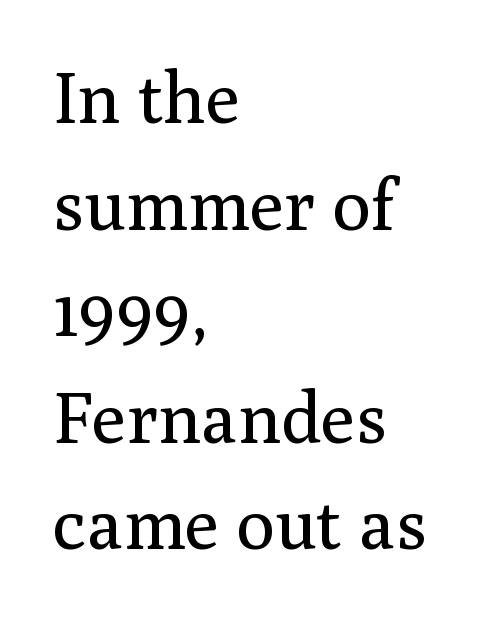
Reading down the block, your eye returns to a fixed left position each line. The lettering holds an erect, upright posture throughout. Quick note: underline off. Compared with typical paragraphs, the rows here are spaced about the same.
